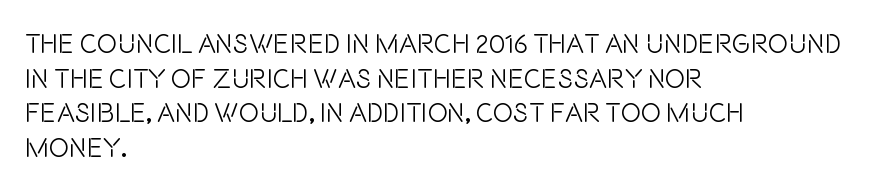
The block of text has a typical density, with ordinary space between rows. Which margin do the lines hug? The left one — the right edge is uneven. The space directly below the letters is spotless. This is the regular roman posture of the typeface. Does extra space separate the letters? No, they use regular spacing.
